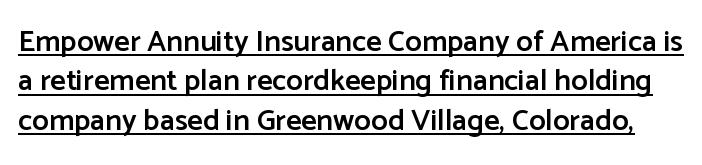
Q: Is the text bold? A: Semi-bold.
Q: Is the text italic (slanted)? A: No, it is upright.
Q: Is the typeface a serif or a sans-serif typeface? A: Sans-serif.
Q: Is the text underlined? A: Yes.
Q: Is the spacing between letters normal or unusually wide? A: Normal.
Q: Is the spacing between lines tight, normal or loose? A: Normal.
Q: Width (condensed, normal, or wide)? A: Normal.
Q: Stroke contrast? A: Low.
Q: x-height? A: Medium.
Q: Monospaced? A: No.
